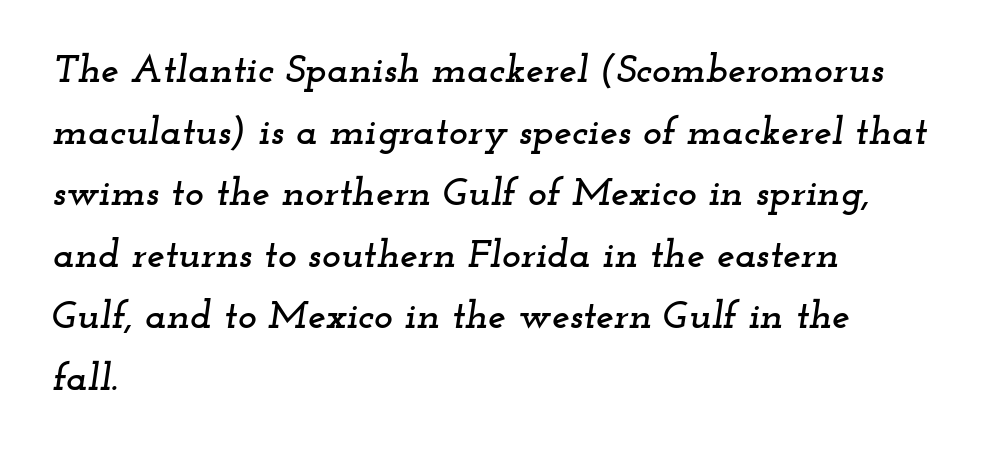
Q: Is the text italic (slanted)? A: Yes, it leans right by about 12 degrees.
Q: Is the typeface a serif or a sans-serif typeface? A: Serif.
Q: Is the text underlined? A: No.
Q: How is the paragraph aligned? A: Left-aligned.
Q: Is the spacing between letters normal or unusually wide? A: Normal.
Q: Is the spacing between lines tight, normal or loose? A: Normal.
Q: Width (condensed, normal, or wide)? A: Wide.
Q: Stroke contrast? A: Low.
Q: x-height? A: Small.
Q: Monospaced? A: No.
